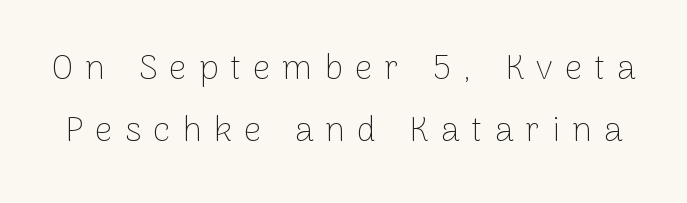
The image shows 35 px thin sans-serif type, upright; set line spacing 1.78x, unusually wide letter spacing (+0.34 em), not underlined; low stroke contrast and a medium x-height.
